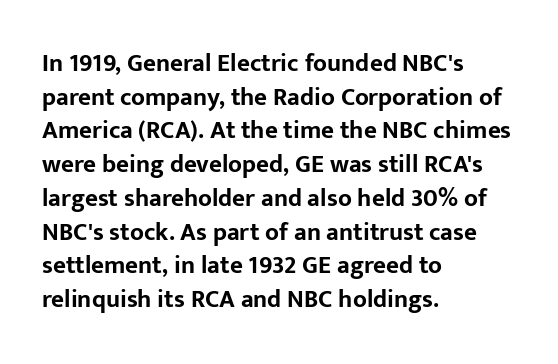
{"italic": "no", "bold": "yes", "underline": "no", "align": "left", "line_spacing": "normal", "line_spacing_ratio": 1.35, "letter_spacing": "normal", "letter_spacing_em": 0.0, "glyph_px": 25}
